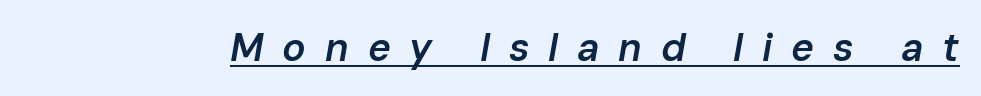
{"italic": "yes", "lean": "right", "slant_degrees": 10, "bold": "semi", "weight": "semibold", "width": "normal", "stroke_contrast": "low", "x_height": "medium", "monospaced": "no", "underline": "yes", "letter_spacing": "wide", "letter_spacing_em": 0.48, "glyph_px": 39}
